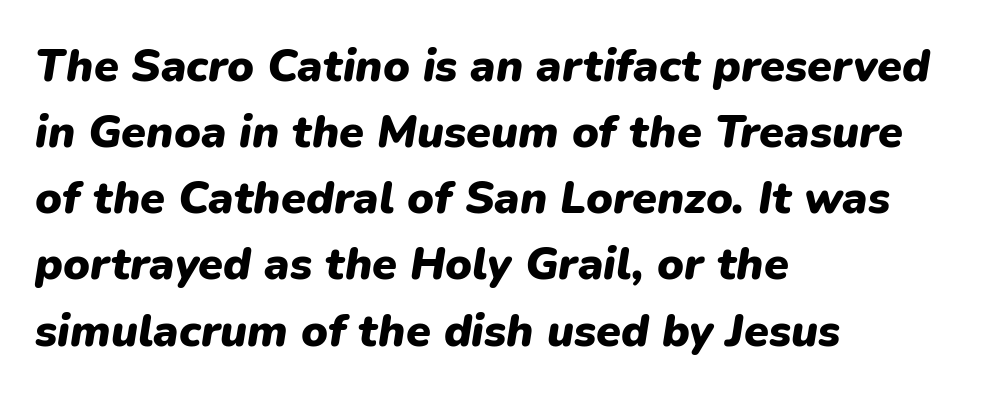
Plenty of ink on the page — the face is bold. Proportional: the letters do not fall into vertical columns. These lines sit exactly where default settings would place them. The type is set solid horizontally, with unmodified tracking. The whole block is typeset with a tilt.
